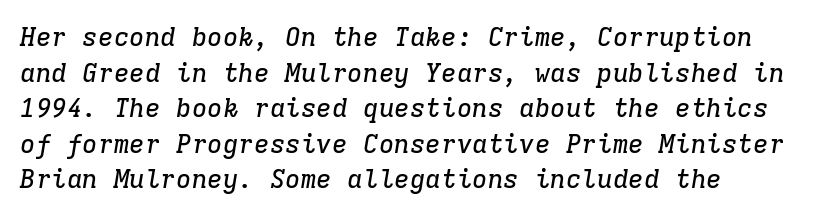
Q: Is the text italic (slanted)? A: Yes, it leans right by about 9 degrees.
Q: Is the text underlined? A: No.
Q: How is the paragraph aligned? A: Left-aligned.
Q: Is the spacing between letters normal or unusually wide? A: Normal.
Q: Is the spacing between lines tight, normal or loose? A: Normal.
